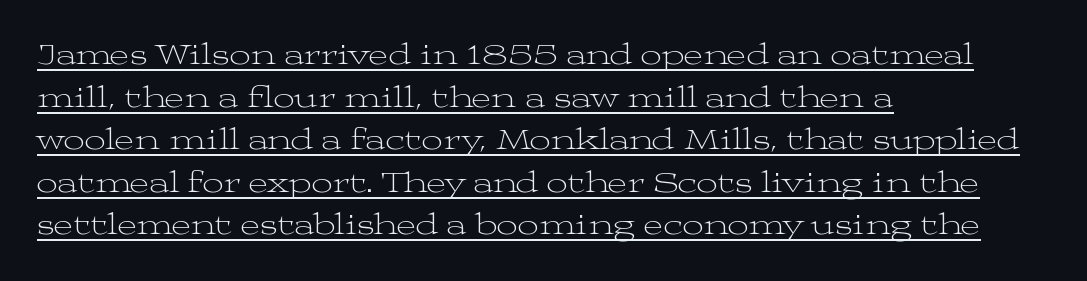
The image shows 30 px light, wide serif type, upright; set left-aligned, normal line spacing (1.42x), normal letter spacing, underlined; medium stroke contrast and a medium x-height.
